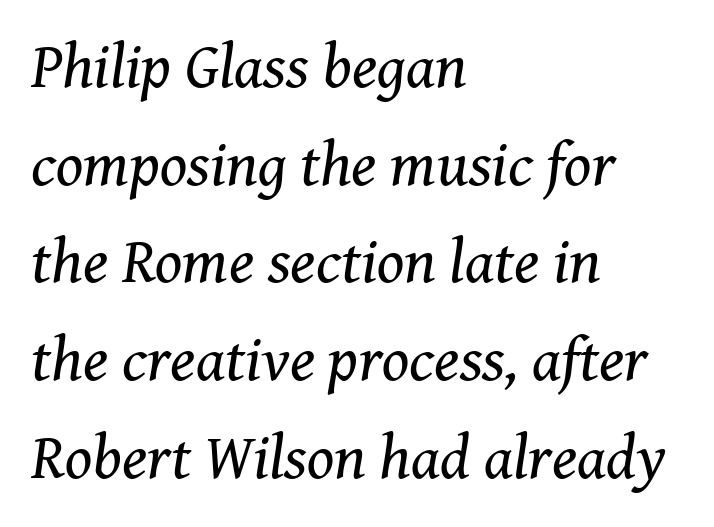
The image shows 63 px regular-weight serif type, italic (leaning right); set left-aligned, normal line spacing (1.55x), normal letter spacing, not underlined; medium stroke contrast and a medium x-height.
